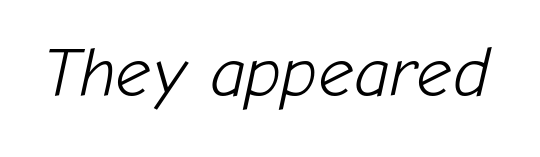
{"italic": "yes", "lean": "right", "slant_degrees": 12, "bold": "no", "weight": "light", "width": "normal", "stroke_contrast": "low", "x_height": "medium", "monospaced": "no", "underline": "no", "letter_spacing": "normal", "letter_spacing_em": 0.0, "glyph_px": 70}
